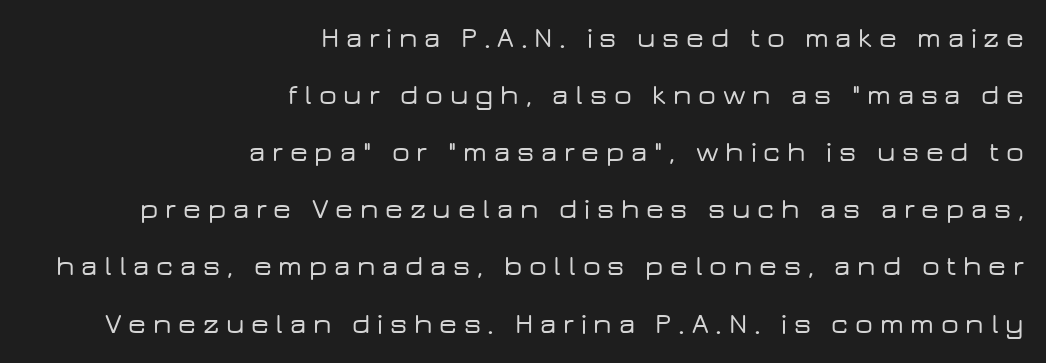
The image shows 28 px wide sans-serif type, upright; set right-aligned, loose line spacing (2.04x), unusually wide letter spacing (+0.24 em), not underlined; low stroke contrast and a medium x-height.
